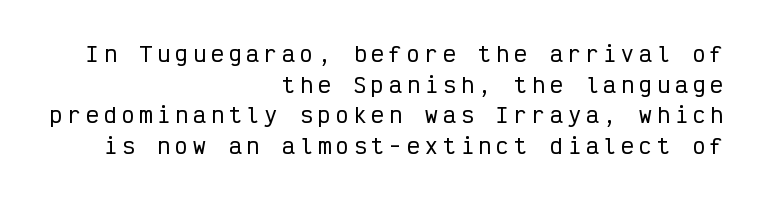
{"italic": "no", "underline": "no", "align": "right", "line_spacing": "normal", "line_spacing_ratio": 1.46, "letter_spacing": "wide", "letter_spacing_em": 0.25, "glyph_px": 21}
